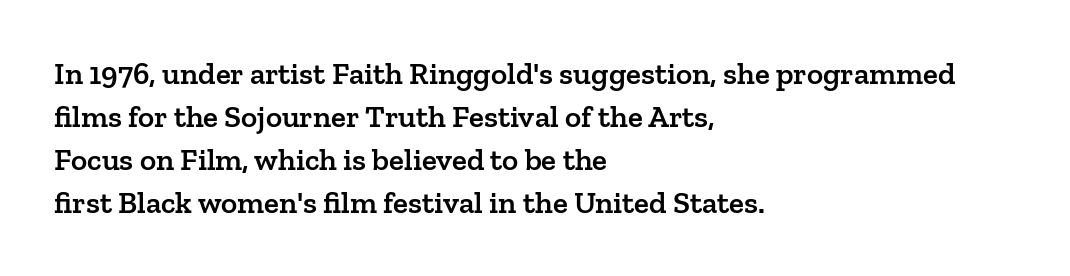
The image shows 31 px semibold serif type, upright; set left-aligned, normal line spacing (1.39x), normal letter spacing, not underlined; low stroke contrast and a medium x-height.
